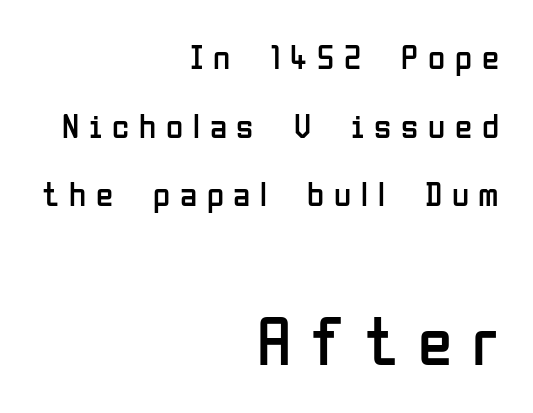
{"serif": "no", "italic": "no", "bold": "no", "weight": "regular", "width": "condensed", "stroke_contrast": "low", "x_height": "medium", "monospaced": "no", "underline": "no", "align": "right", "line_spacing": "loose", "line_spacing_ratio": 1.96, "letter_spacing": "wide", "letter_spacing_em": 0.28, "larger_block": "second", "size_ratio": 2.0, "glyph_px": 70}
